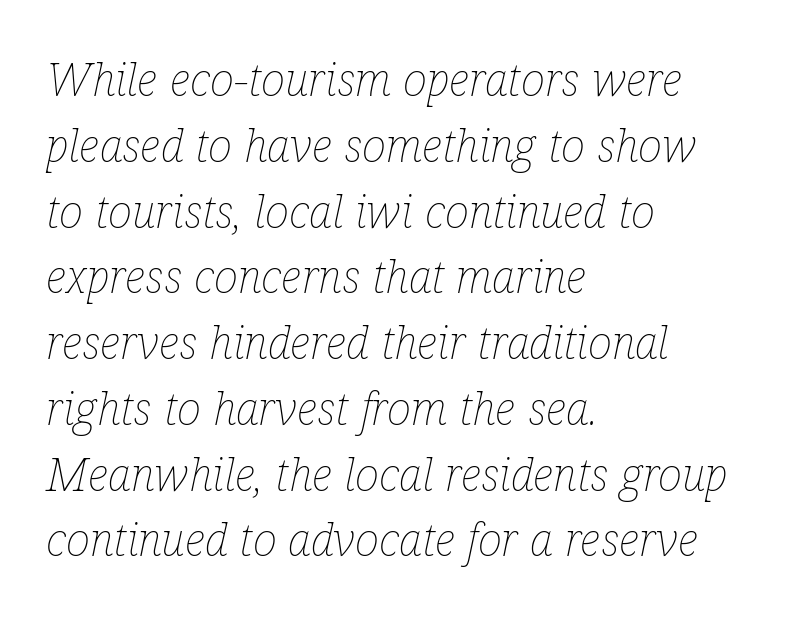
Q: Is the text bold? A: No.
Q: Is the text italic (slanted)? A: Yes, it leans right by about 12 degrees.
Q: Is the text underlined? A: No.
Q: How is the paragraph aligned? A: Left-aligned.
Q: Is the spacing between letters normal or unusually wide? A: Normal.
Q: Is the spacing between lines tight, normal or loose? A: Normal.
Q: Width (condensed, normal, or wide)? A: Condensed.
Q: Stroke contrast? A: Low.
Q: x-height? A: Medium.
Q: Monospaced? A: No.
